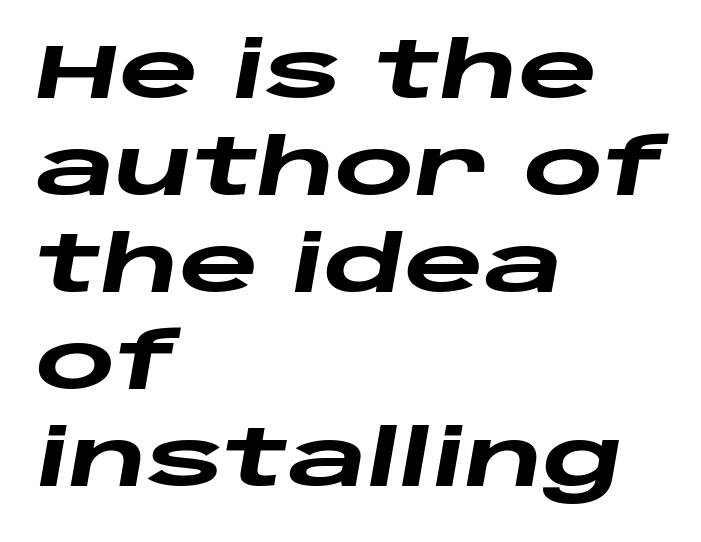
{"italic": "yes", "lean": "right", "slant_degrees": 10, "bold": "yes", "weight": "heavy", "width": "wide", "stroke_contrast": "low", "x_height": "large", "monospaced": "no", "underline": "no", "align": "left", "line_spacing": "normal", "line_spacing_ratio": 1.26, "letter_spacing": "normal", "letter_spacing_em": 0.0, "glyph_px": 77}
